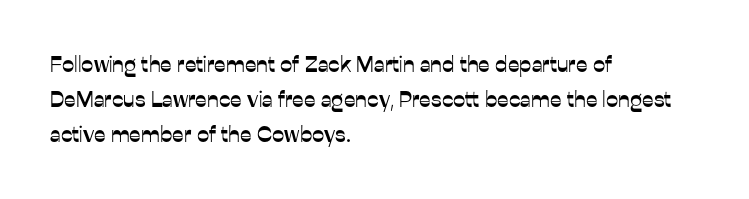
Q: Is the text italic (slanted)? A: No, it is upright.
Q: Is the text underlined? A: No.
Q: How is the paragraph aligned? A: Left-aligned.
Q: Is the spacing between letters normal or unusually wide? A: Normal.
Q: Is the spacing between lines tight, normal or loose? A: Normal.
